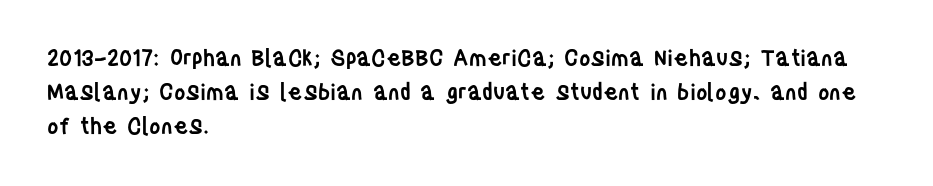
Q: Is the text bold? A: Semi-bold.
Q: Is the text italic (slanted)? A: No, it is upright.
Q: Is the text underlined? A: No.
Q: How is the paragraph aligned? A: Left-aligned.
Q: Is the spacing between letters normal or unusually wide? A: Normal.
Q: Is the spacing between lines tight, normal or loose? A: Normal.
